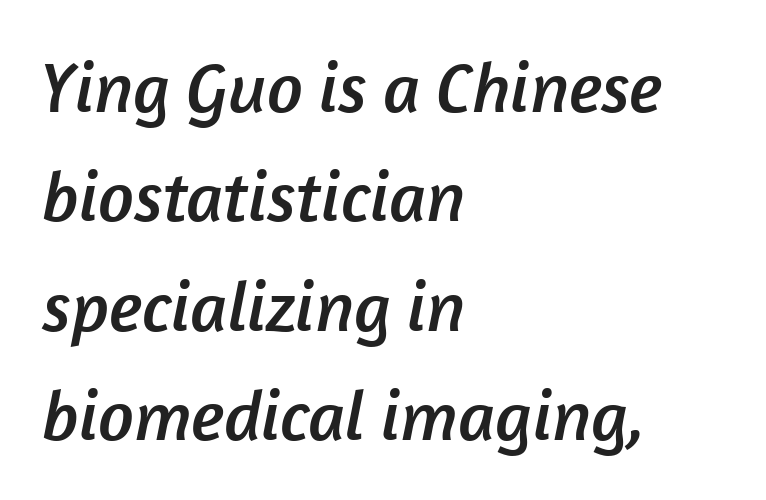
Q: Is the typeface a serif or a sans-serif typeface? A: Sans-serif.
Q: Is the text underlined? A: No.
Q: How is the paragraph aligned? A: Left-aligned.
Q: Is the spacing between letters normal or unusually wide? A: Normal.
Q: Is the spacing between lines tight, normal or loose? A: Normal.
Q: Width (condensed, normal, or wide)? A: Normal.
Q: Stroke contrast? A: Low.
Q: x-height? A: Medium.
Q: Monospaced? A: No.
